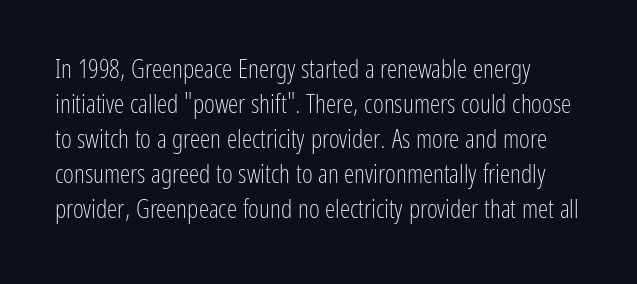
Descenders hang freely into open space. Do the letters lean? They stand straight. Stems and bowls with no extra thickness — not bold. Letter spacing: default.
